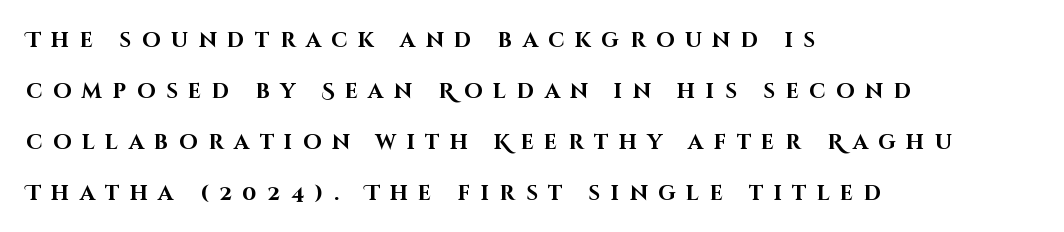
{"italic": "no", "bold": "yes", "underline": "no", "align": "left", "line_spacing": "loose", "line_spacing_ratio": 2.43, "letter_spacing": "wide", "letter_spacing_em": 0.5, "glyph_px": 21}
